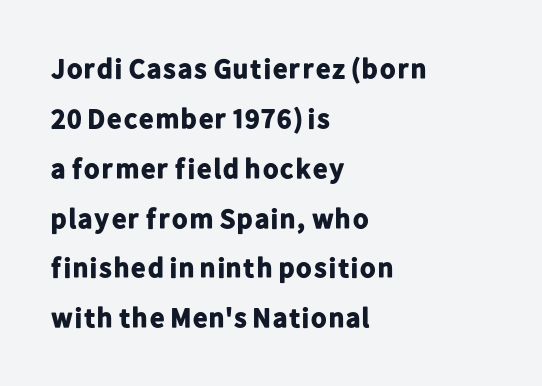
{"serif": "no", "italic": "no", "bold": "yes", "weight": "bold", "width": "normal", "stroke_contrast": "low", "x_height": "medium", "monospaced": "no", "underline": "no", "align": "left", "line_spacing_ratio": 1.78, "letter_spacing": "normal", "letter_spacing_em": 0.0, "glyph_px": 28}
